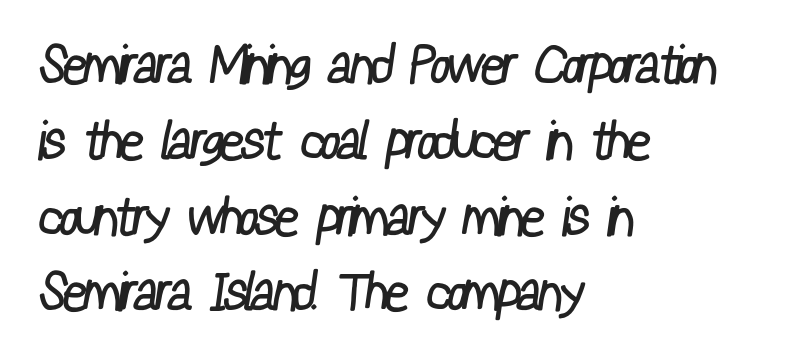
Q: Is the text bold? A: No.
Q: Is the typeface a serif or a sans-serif typeface? A: Sans-serif.
Q: Is the text underlined? A: No.
Q: How is the paragraph aligned? A: Left-aligned.
Q: Is the spacing between letters normal or unusually wide? A: Normal.
Q: Is the spacing between lines tight, normal or loose? A: Normal.
Q: Width (condensed, normal, or wide)? A: Condensed.
Q: Stroke contrast? A: Low.
Q: x-height? A: Medium.
Q: Monospaced? A: No.
